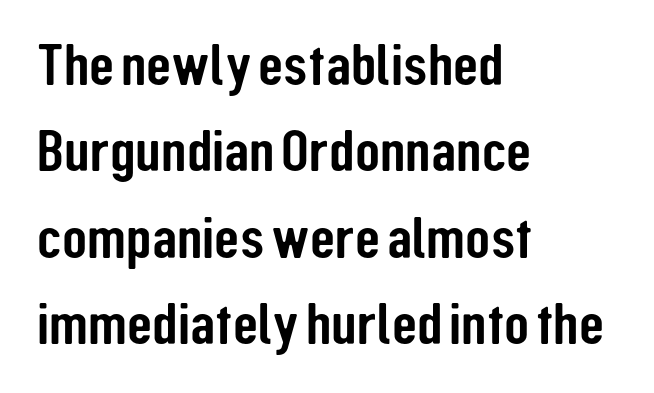
Q: Is the text italic (slanted)? A: No, it is upright.
Q: Is the typeface a serif or a sans-serif typeface? A: Sans-serif.
Q: Is the text underlined? A: No.
Q: How is the paragraph aligned? A: Left-aligned.
Q: Is the spacing between letters normal or unusually wide? A: Normal.
Q: Is the spacing between lines tight, normal or loose? A: Normal.
Q: Width (condensed, normal, or wide)? A: Condensed.
Q: Stroke contrast? A: Low.
Q: x-height? A: Medium.
Q: Monospaced? A: No.
